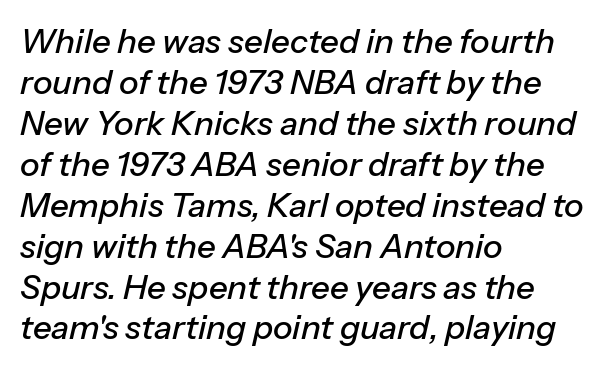
Visually the block forms a straight wall on the left and a jagged coastline on the right. The face used here is proportionally spaced, like ordinary book or web type. Rule under the text: the space is simply empty. In terms of letterspacing, this is plain default setting. Compared with ordinary roman type, these characters are visibly tilted.
